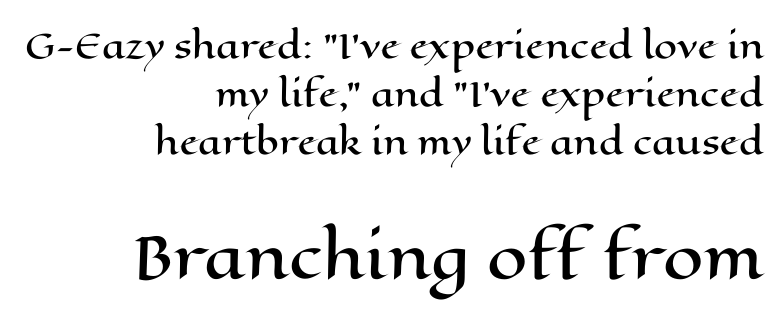
Q: Is the text italic (slanted)? A: No, it is upright.
Q: Is the text underlined? A: No.
Q: How is the paragraph aligned? A: Right-aligned.
Q: Is the spacing between letters normal or unusually wide? A: Normal.
Q: Is the spacing between lines tight, normal or loose? A: Normal.
Q: Which block of text is set in a larger size, the first (top) or the second (bottom)? A: The second (bottom) one.
Q: Width (condensed, normal, or wide)? A: Wide.
Q: Stroke contrast? A: High.
Q: x-height? A: Medium.
Q: Monospaced? A: No.
